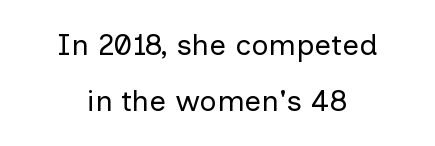
Q: Is the text bold? A: No.
Q: Is the text italic (slanted)? A: No, it is upright.
Q: Is the typeface a serif or a sans-serif typeface? A: Sans-serif.
Q: Is the text underlined? A: No.
Q: How is the paragraph aligned? A: Centered.
Q: Is the spacing between letters normal or unusually wide? A: Normal.
Q: Width (condensed, normal, or wide)? A: Normal.
Q: Stroke contrast? A: Low.
Q: x-height? A: Medium.
Q: Monospaced? A: No.
